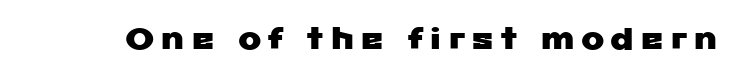
Letters rest on an invisible, unmarked baseline. I'd call this a sans setting — the letters go barefoot. These lines are rendered in a variable-pitch font.
